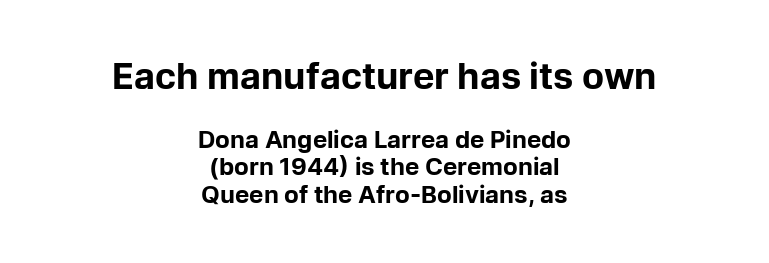
The image shows 36 px bold sans-serif type, upright; set centered, tight line spacing (1.14x), normal letter spacing, not underlined; the first (top) block is 1.5x larger; low stroke contrast and a medium x-height.
